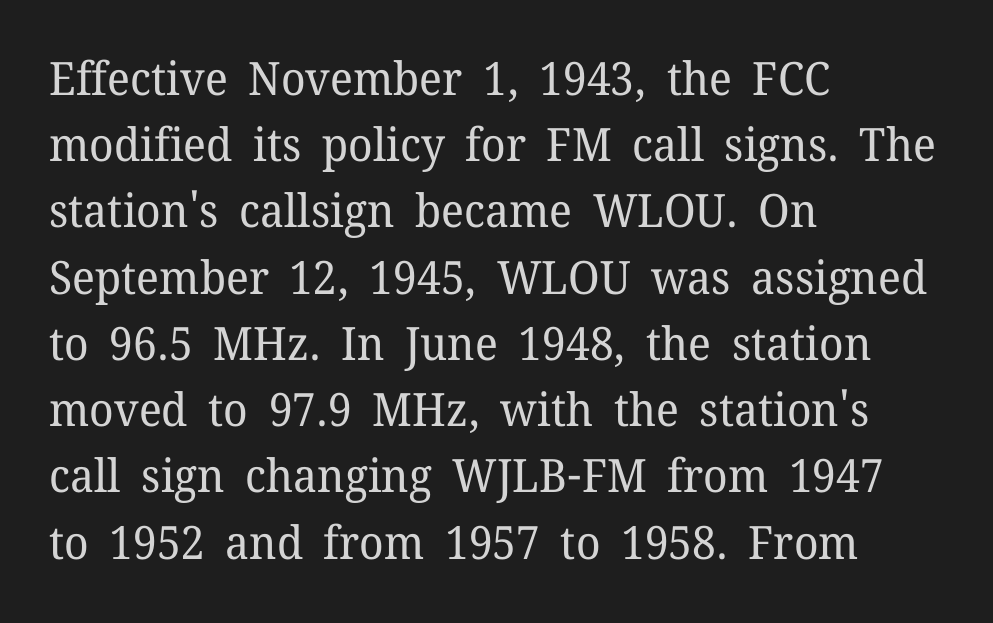
The face used here is proportionally spaced, like ordinary book or web type. Does the lettering tilt? It doesn't — this is upright. Every row of glyphs begins at an identical x-position on the left. A typesetter would call this zero additional tracking. Typographically, this falls in the serif category.
